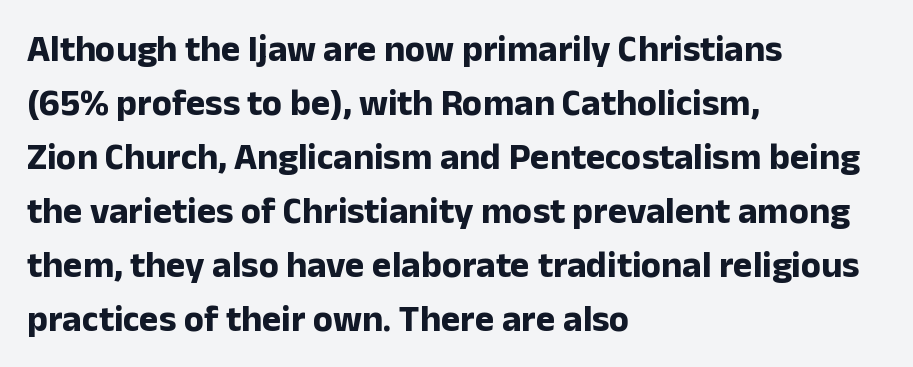
Horizontally, the lines are justified to the leading edge only. Descender tails drop into unmarked territory. Tall strokes in this sample are plumb rather than angled. Proportional: the letters do not fall into vertical columns. The leading is moderate, giving the passage an even texture.
